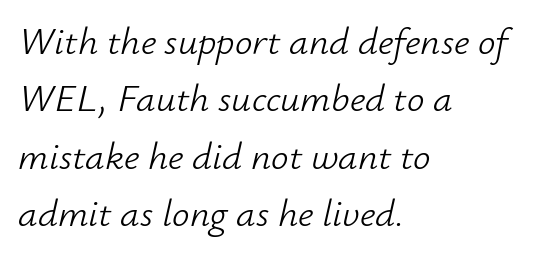
The image shows 39 px light type, italic (leaning right); set left-aligned, normal line spacing (1.47x), normal letter spacing, not underlined; low stroke contrast and a small x-height.
